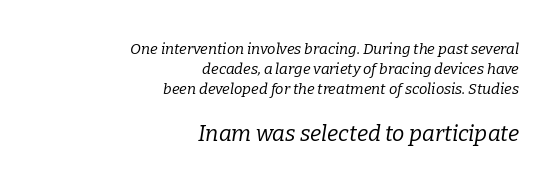
The image shows 22 px text type, italic (leaning right); set right-aligned, normal line spacing (1.35x), normal letter spacing, not underlined; the second (bottom) block is 1.47x larger.
